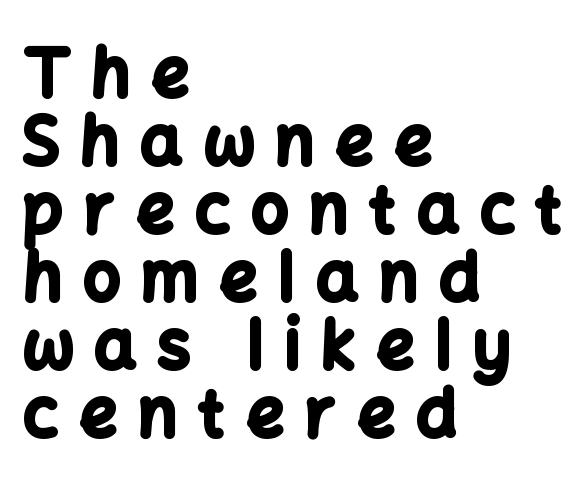
The image shows 66 px bold sans-serif type, upright; set left-aligned, tight line spacing (1.03x), unusually wide letter spacing (+0.32 em), not underlined; low stroke contrast and a medium x-height.
